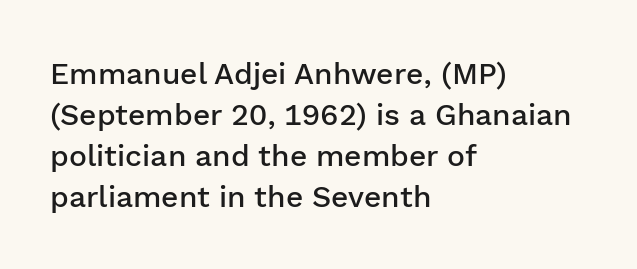
{"serif": "no", "italic": "no", "bold": "semi", "weight": "semibold", "width": "normal", "stroke_contrast": "low", "x_height": "medium", "monospaced": "no", "underline": "no", "align": "left", "line_spacing": "normal", "line_spacing_ratio": 1.37, "letter_spacing": "normal", "letter_spacing_em": 0.0, "glyph_px": 30}
